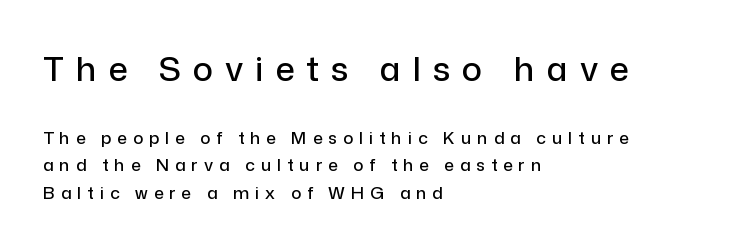
Q: Is the text italic (slanted)? A: No, it is upright.
Q: Is the typeface a serif or a sans-serif typeface? A: Sans-serif.
Q: Is the text underlined? A: No.
Q: How is the paragraph aligned? A: Left-aligned.
Q: Is the spacing between letters normal or unusually wide? A: Unusually wide.
Q: Is the spacing between lines tight, normal or loose? A: Normal.
Q: Which block of text is set in a larger size, the first (top) or the second (bottom)? A: The first (top) one.
Q: Width (condensed, normal, or wide)? A: Normal.
Q: Stroke contrast? A: Low.
Q: x-height? A: Medium.
Q: Monospaced? A: No.
